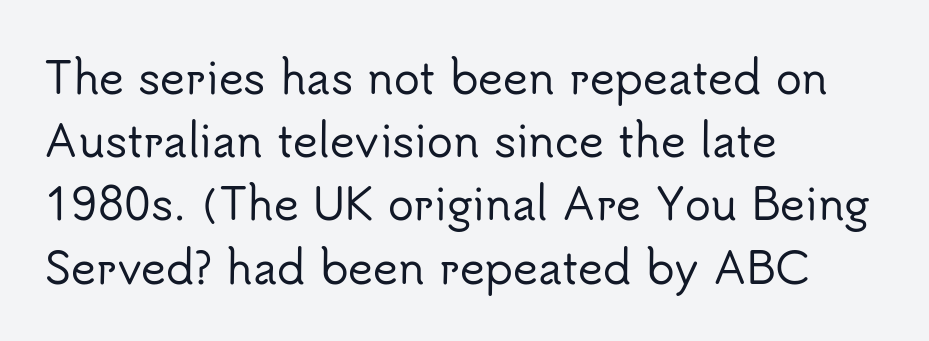
The image shows 43 px sans-serif type, upright; set left-aligned, normal line spacing (1.47x), normal letter spacing, not underlined; low stroke contrast and a small x-height.
